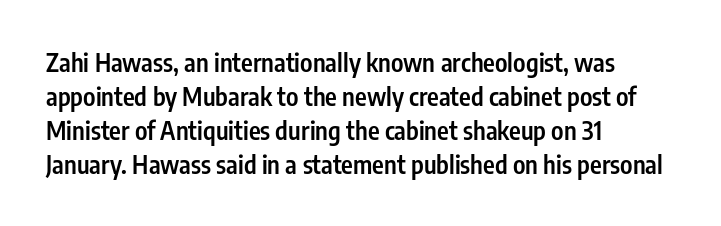
{"italic": "no", "bold": "semi", "underline": "no", "align": "left", "line_spacing": "normal", "line_spacing_ratio": 1.36, "letter_spacing": "normal", "letter_spacing_em": 0.0, "glyph_px": 25}
